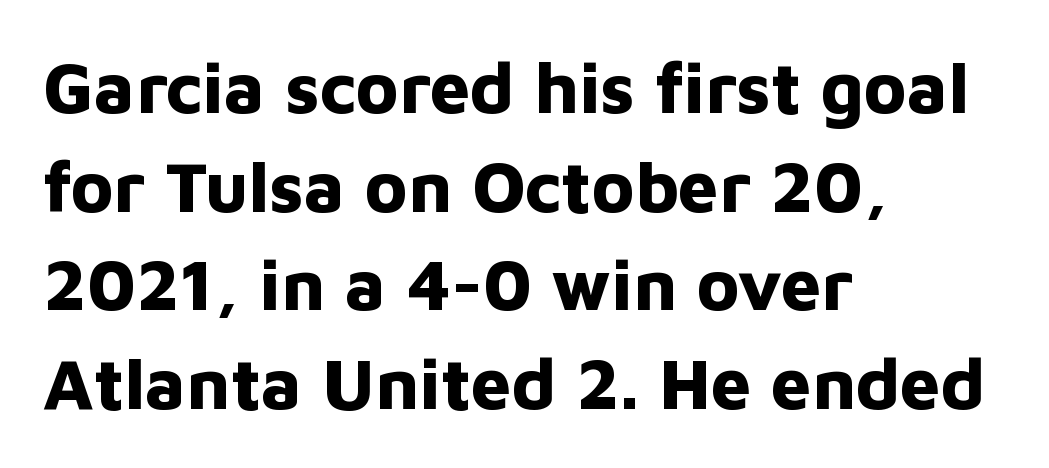
The image shows 72 px bold sans-serif type, upright; set left-aligned, normal line spacing (1.37x), normal letter spacing, not underlined; low stroke contrast and a medium x-height.
